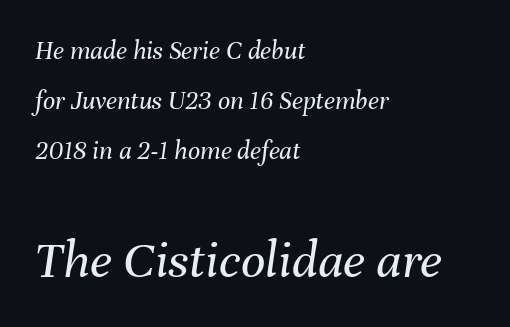
Q: Is the text bold? A: No.
Q: Is the text italic (slanted)? A: Yes, it leans right by about 8 degrees.
Q: Is the text underlined? A: No.
Q: How is the paragraph aligned? A: Left-aligned.
Q: Is the spacing between letters normal or unusually wide? A: Normal.
Q: Which block of text is set in a larger size, the first (top) or the second (bottom)? A: The second (bottom) one.
Q: Width (condensed, normal, or wide)? A: Normal.
Q: Stroke contrast? A: Medium.
Q: x-height? A: Medium.
Q: Monospaced? A: No.
